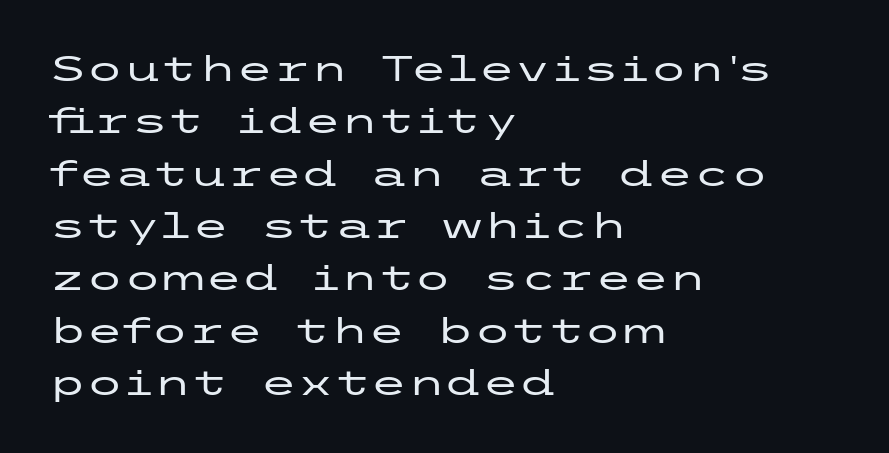
{"serif": "no", "italic": "no", "width": "wide", "stroke_contrast": "low", "x_height": "medium", "underline": "no", "align": "left", "line_spacing": "normal", "line_spacing_ratio": 1.54, "letter_spacing": "normal", "letter_spacing_em": 0.0, "glyph_px": 34}
